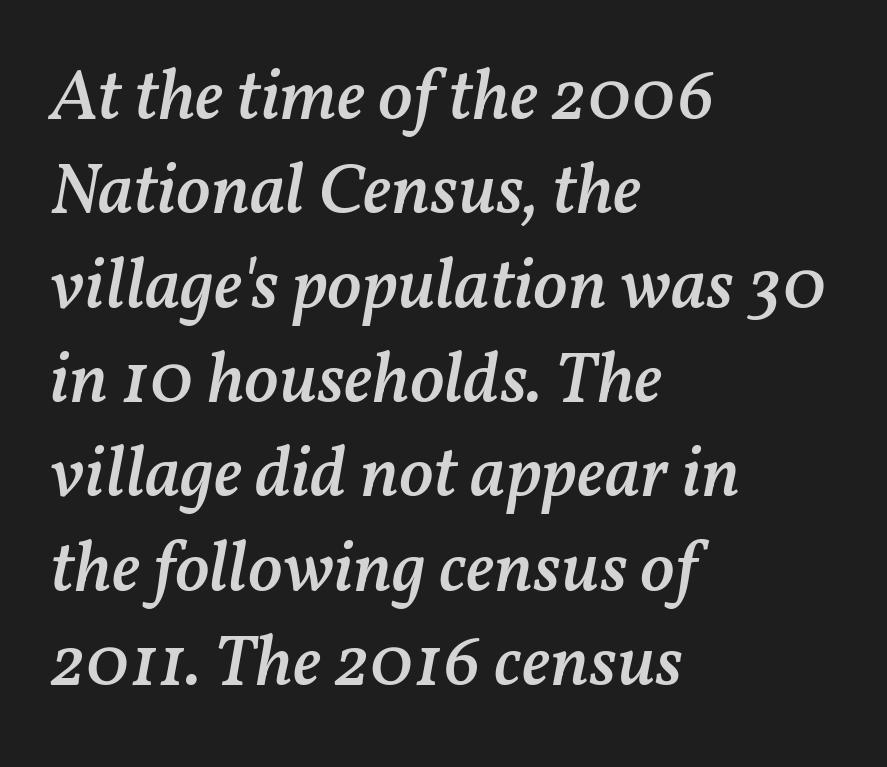
Q: Is the text bold? A: Semi-bold.
Q: Is the text italic (slanted)? A: Yes, it leans right by about 11 degrees.
Q: Is the text underlined? A: No.
Q: How is the paragraph aligned? A: Left-aligned.
Q: Is the spacing between letters normal or unusually wide? A: Normal.
Q: Is the spacing between lines tight, normal or loose? A: Normal.
Q: Width (condensed, normal, or wide)? A: Normal.
Q: Stroke contrast? A: Medium.
Q: x-height? A: Medium.
Q: Monospaced? A: No.
